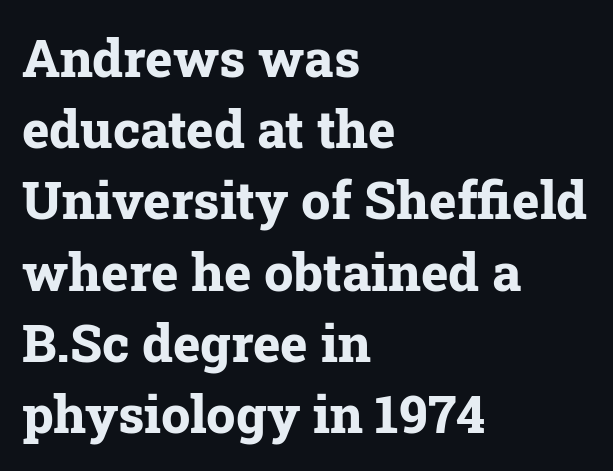
Q: Is the text bold? A: Yes.
Q: Is the text italic (slanted)? A: No, it is upright.
Q: Is the typeface a serif or a sans-serif typeface? A: Serif.
Q: Is the text underlined? A: No.
Q: How is the paragraph aligned? A: Left-aligned.
Q: Is the spacing between letters normal or unusually wide? A: Normal.
Q: Is the spacing between lines tight, normal or loose? A: Normal.
Q: Width (condensed, normal, or wide)? A: Normal.
Q: Stroke contrast? A: Low.
Q: x-height? A: Medium.
Q: Monospaced? A: No.
